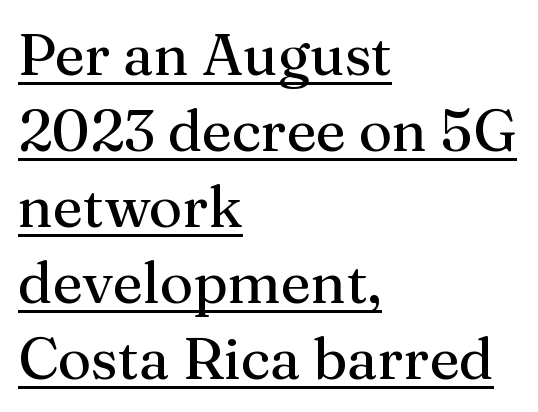
The image shows 58 px regular-weight serif type, upright; set left-aligned, normal line spacing (1.31x), normal letter spacing, underlined; medium stroke contrast and a medium x-height.
